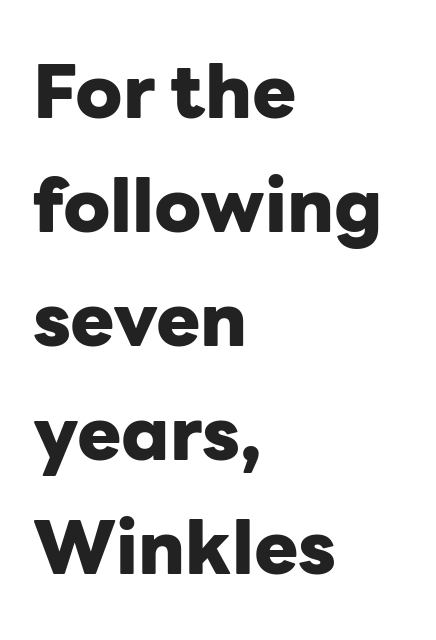
Q: Is the text bold? A: Yes.
Q: Is the text italic (slanted)? A: No, it is upright.
Q: Is the typeface a serif or a sans-serif typeface? A: Sans-serif.
Q: Is the text underlined? A: No.
Q: How is the paragraph aligned? A: Left-aligned.
Q: Is the spacing between letters normal or unusually wide? A: Normal.
Q: Is the spacing between lines tight, normal or loose? A: Normal.
Q: Width (condensed, normal, or wide)? A: Normal.
Q: Stroke contrast? A: Low.
Q: x-height? A: Medium.
Q: Monospaced? A: No.
